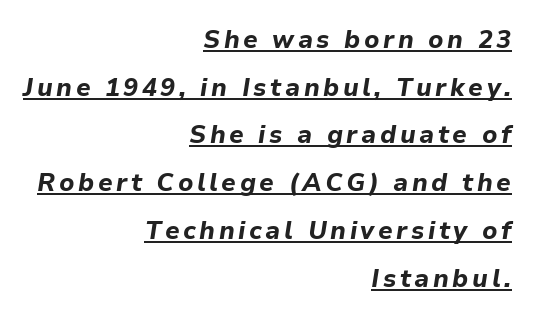
{"italic": "yes", "lean": "right", "slant_degrees": 9, "bold": "yes", "underline": "yes", "align": "right", "line_spacing": "loose", "line_spacing_ratio": 1.91, "glyph_px": 25}
